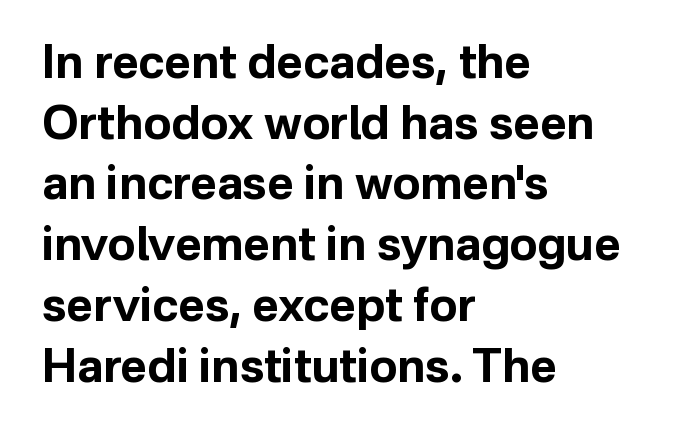
Q: Is the text bold? A: Yes.
Q: Is the text italic (slanted)? A: No, it is upright.
Q: Is the typeface a serif or a sans-serif typeface? A: Sans-serif.
Q: Is the text underlined? A: No.
Q: How is the paragraph aligned? A: Left-aligned.
Q: Is the spacing between letters normal or unusually wide? A: Normal.
Q: Is the spacing between lines tight, normal or loose? A: Normal.
Q: Width (condensed, normal, or wide)? A: Normal.
Q: Stroke contrast? A: Low.
Q: x-height? A: Medium.
Q: Monospaced? A: No.
